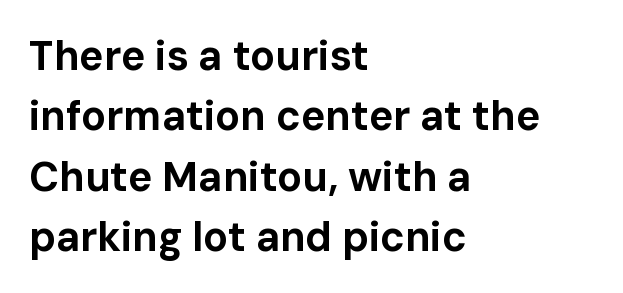
The image shows 41 px bold sans-serif type, upright; set left-aligned, normal line spacing (1.47x), normal letter spacing, not underlined; low stroke contrast and a medium x-height.
